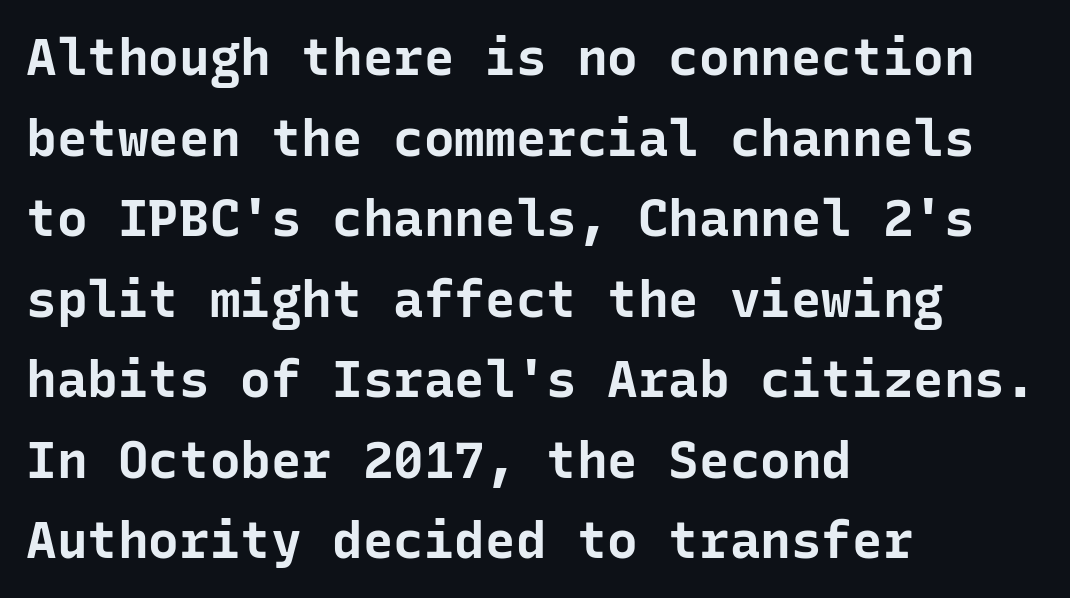
Bold? Absolutely — the strokes are thick and heavy. Vertical spacing — default. The face used here is monospaced, like something from a code editor. Line beginnings align vertically; line endings do not. Unmarked baselines from the first word to the last. Posture: upright roman.
